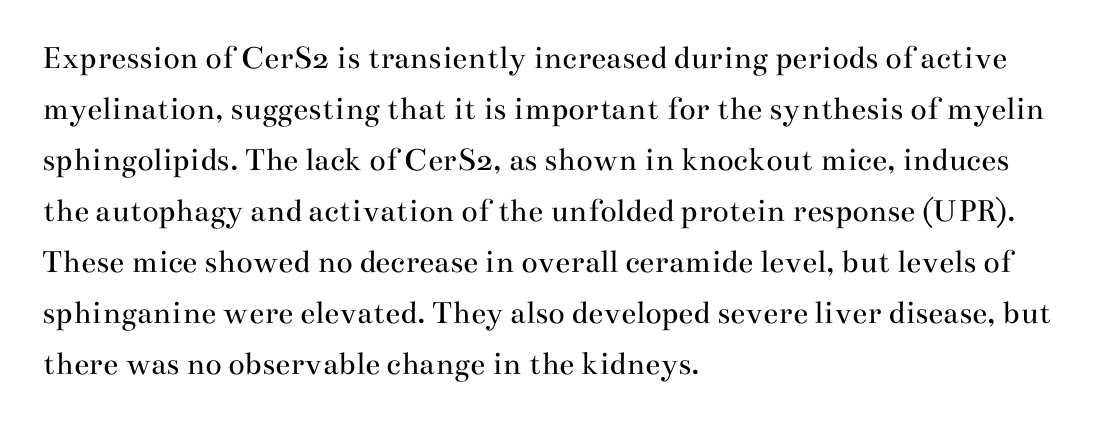
{"serif": "yes", "italic": "no", "bold": "no", "weight": "regular", "width": "wide", "stroke_contrast": "medium", "x_height": "small", "monospaced": "no", "underline": "no", "align": "left", "line_spacing": "normal", "line_spacing_ratio": 1.5, "letter_spacing": "normal", "letter_spacing_em": 0.0, "glyph_px": 34}
